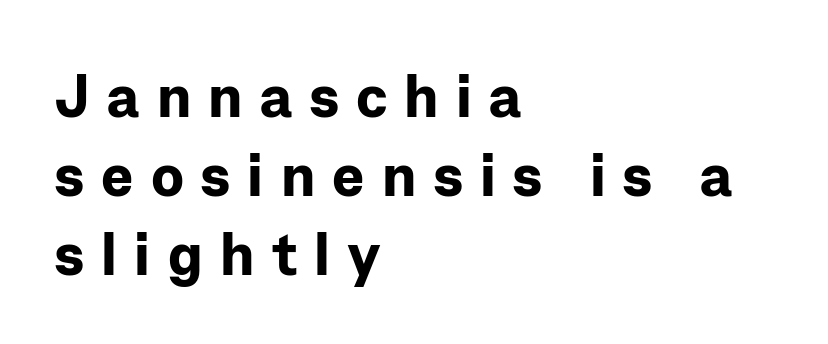
Q: Is the text bold? A: Yes.
Q: Is the text italic (slanted)? A: No, it is upright.
Q: Is the typeface a serif or a sans-serif typeface? A: Sans-serif.
Q: Is the text underlined? A: No.
Q: How is the paragraph aligned? A: Left-aligned.
Q: Is the spacing between letters normal or unusually wide? A: Unusually wide.
Q: Is the spacing between lines tight, normal or loose? A: Normal.
Q: Width (condensed, normal, or wide)? A: Normal.
Q: Stroke contrast? A: Low.
Q: x-height? A: Medium.
Q: Monospaced? A: No.
